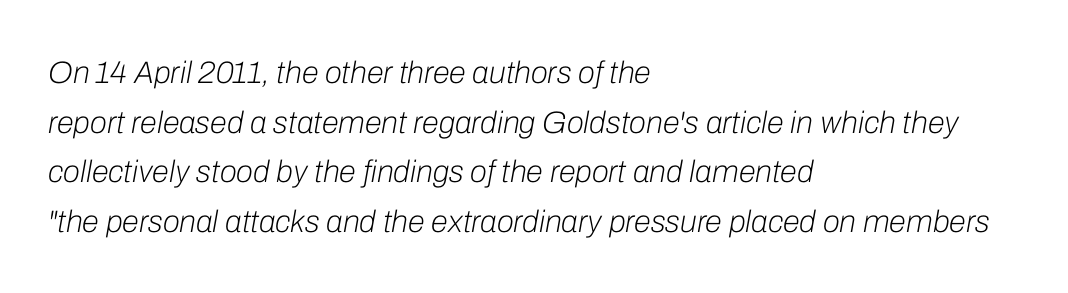
The image shows 31 px light type, italic (leaning right); set left-aligned, normal line spacing (1.6x), normal letter spacing, not underlined; low stroke contrast and a medium x-height.
